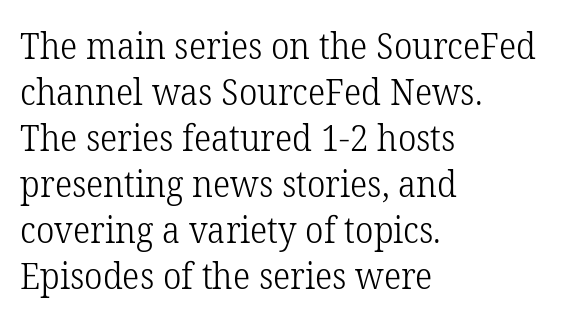
Q: Is the text bold? A: No.
Q: Is the text italic (slanted)? A: No, it is upright.
Q: Is the typeface a serif or a sans-serif typeface? A: Serif.
Q: Is the text underlined? A: No.
Q: How is the paragraph aligned? A: Left-aligned.
Q: Is the spacing between letters normal or unusually wide? A: Normal.
Q: Is the spacing between lines tight, normal or loose? A: Normal.
Q: Width (condensed, normal, or wide)? A: Normal.
Q: Stroke contrast? A: Low.
Q: x-height? A: Medium.
Q: Monospaced? A: No.
